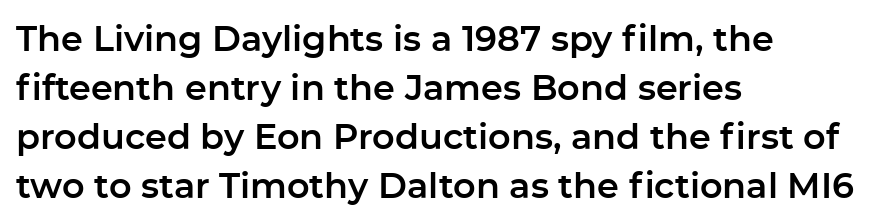
{"serif": "no", "italic": "no", "width": "normal", "stroke_contrast": "low", "x_height": "medium", "monospaced": "no", "underline": "no", "align": "left", "line_spacing": "normal", "line_spacing_ratio": 1.4, "letter_spacing": "normal", "letter_spacing_em": 0.0, "glyph_px": 35}
